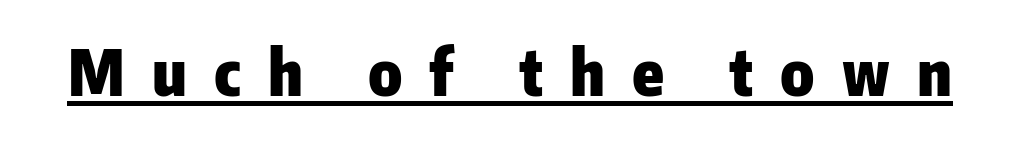
Q: Is the text bold? A: Yes.
Q: Is the text italic (slanted)? A: No, it is upright.
Q: Is the typeface a serif or a sans-serif typeface? A: Sans-serif.
Q: Is the text underlined? A: Yes.
Q: Is the spacing between letters normal or unusually wide? A: Unusually wide.
Q: Width (condensed, normal, or wide)? A: Normal.
Q: Stroke contrast? A: Low.
Q: x-height? A: Medium.
Q: Monospaced? A: No.
